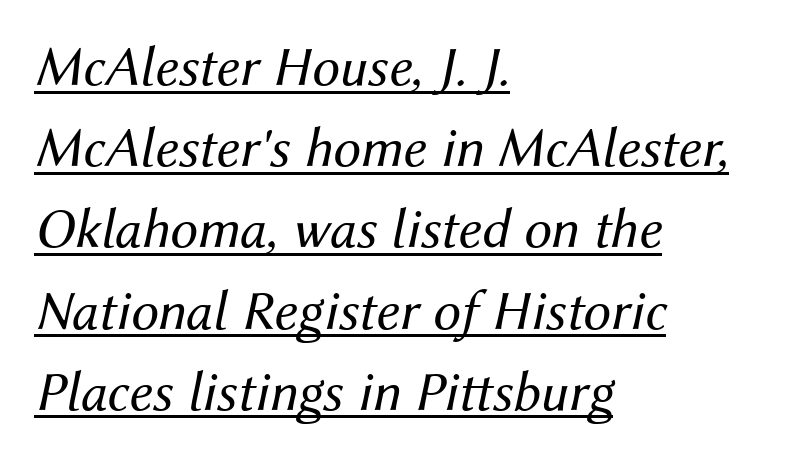
Is the type heavy? It reads as light-to-regular instead. The specimen includes a rule beneath the text block's lines. These lines sit exactly where default settings would place them. You could call the tracking neutral — neither tight nor loose. The glyphs look as if they've been sheared to an angle.
